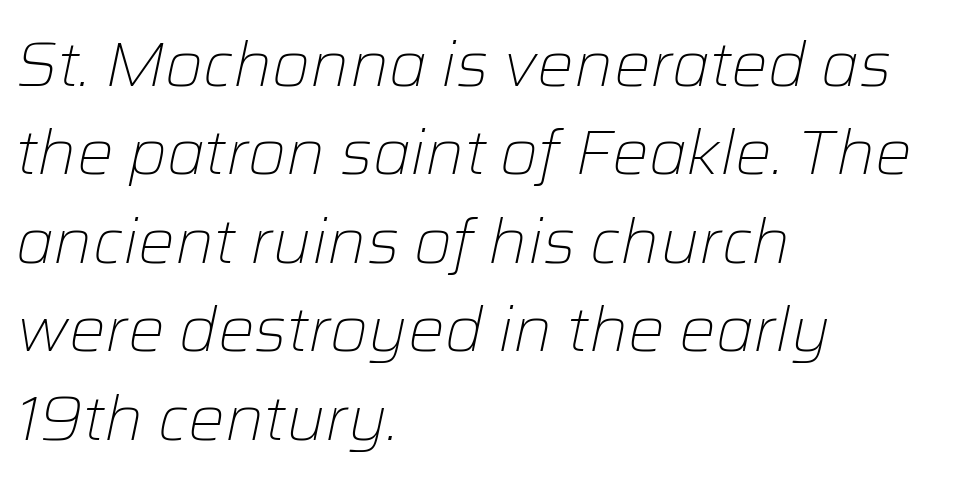
{"italic": "yes", "lean": "right", "slant_degrees": 12, "bold": "no", "weight": "light", "width": "normal", "stroke_contrast": "low", "x_height": "medium", "monospaced": "no", "underline": "no", "align": "left", "line_spacing": "normal", "line_spacing_ratio": 1.45, "letter_spacing": "normal", "letter_spacing_em": 0.0, "glyph_px": 61}
